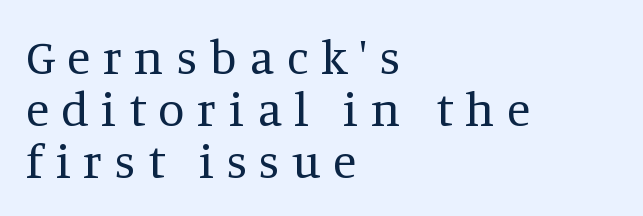
Q: Is the text bold? A: No.
Q: Is the text italic (slanted)? A: No, it is upright.
Q: Is the typeface a serif or a sans-serif typeface? A: Serif.
Q: Is the text underlined? A: No.
Q: How is the paragraph aligned? A: Left-aligned.
Q: Is the spacing between letters normal or unusually wide? A: Unusually wide.
Q: Is the spacing between lines tight, normal or loose? A: Tight.
Q: Width (condensed, normal, or wide)? A: Normal.
Q: Stroke contrast? A: Medium.
Q: x-height? A: Large.
Q: Monospaced? A: No.
